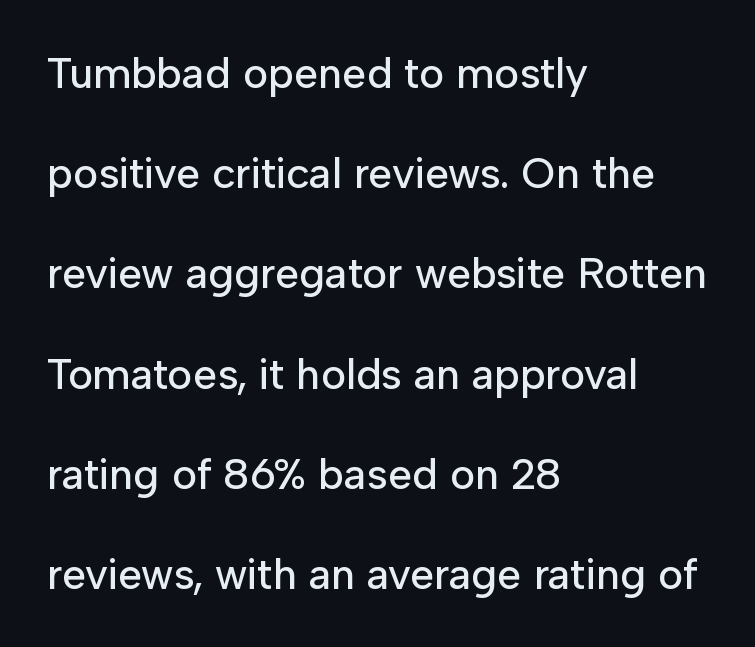
Q: Is the text italic (slanted)? A: No, it is upright.
Q: Is the typeface a serif or a sans-serif typeface? A: Sans-serif.
Q: Is the text underlined? A: No.
Q: How is the paragraph aligned? A: Left-aligned.
Q: Is the spacing between letters normal or unusually wide? A: Normal.
Q: Is the spacing between lines tight, normal or loose? A: Loose.
Q: Width (condensed, normal, or wide)? A: Normal.
Q: Stroke contrast? A: Low.
Q: x-height? A: Medium.
Q: Monospaced? A: No.
